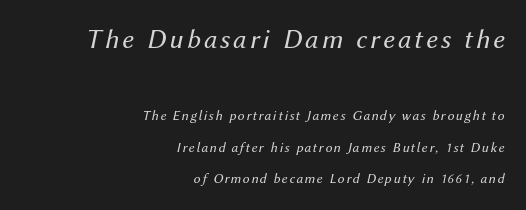
{"italic": "yes", "lean": "right", "slant_degrees": 12, "bold": "no", "weight": "regular", "width": "normal", "stroke_contrast": "medium", "x_height": "medium", "monospaced": "no", "underline": "no", "align": "right", "line_spacing": "loose", "line_spacing_ratio": 2.25, "larger_block": "first", "size_ratio": 2.0, "glyph_px": 28}
